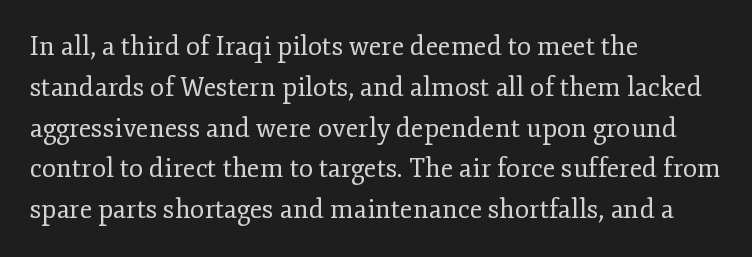
The gap between lines stays unmarked. No extra tracking has been applied to these lines. Does the leading feel generous? No, just average. Short and long lines alike share a common starting point at left.
